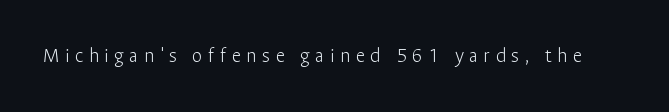
Weight: regular or lighter. Beneath every word, the page is bare. Does extra space separate the letters? Yes, quite a lot of it. Style check: upright.
